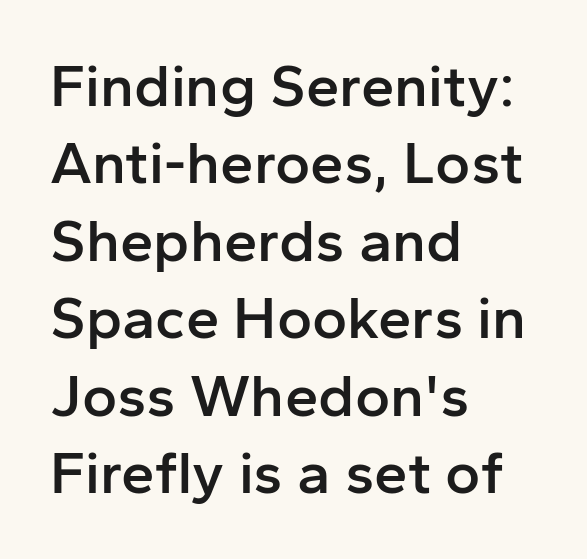
Summary of vertical rhythm: regular, with standard interline spacing. The lettering holds an erect, upright posture throughout. Short and long lines alike share a common starting point at left. In terms of letterform style, serifs are entirely absent. Is the type bold? Partly — it's a semibold, heavier than regular but not fully bold.
